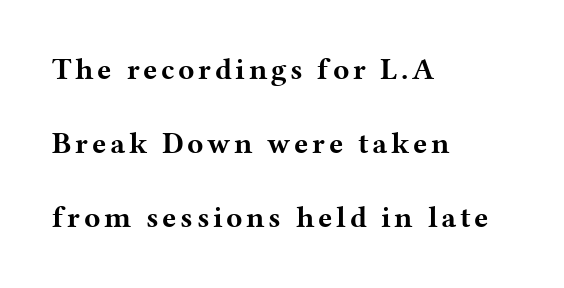
Character widths vary here, with narrow letters taking less room than wide ones. Font category for this specimen: serif. Only glyphs here, with clear space below each row. The rendering anchors every line to the left-hand side.
